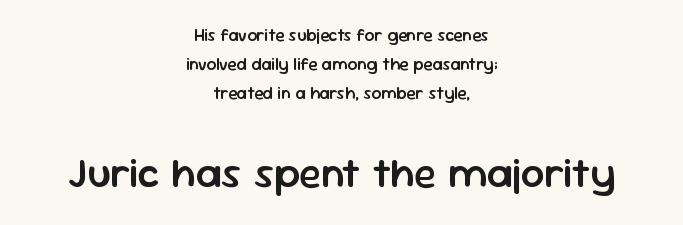
{"serif": "no", "italic": "no", "bold": "semi", "weight": "semibold", "width": "normal", "stroke_contrast": "low", "x_height": "medium", "monospaced": "no", "underline": "no", "align": "center", "line_spacing_ratio": 1.72, "letter_spacing": "normal", "letter_spacing_em": 0.0, "larger_block": "second", "size_ratio": 2.47, "glyph_px": 42}
